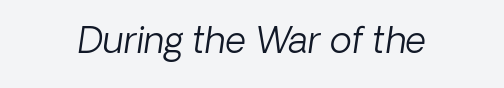
{"serif": "no", "bold": "no", "weight": "light", "width": "normal", "stroke_contrast": "low", "x_height": "medium", "monospaced": "no", "underline": "no", "letter_spacing": "normal", "letter_spacing_em": 0.0, "glyph_px": 36}
